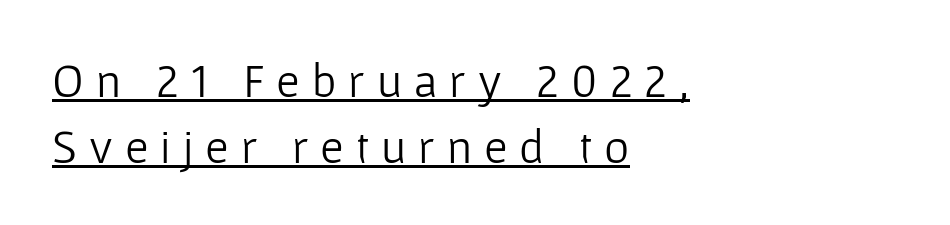
Q: Is the text bold? A: No.
Q: Is the text italic (slanted)? A: No, it is upright.
Q: Is the typeface a serif or a sans-serif typeface? A: Sans-serif.
Q: Is the text underlined? A: Yes.
Q: How is the paragraph aligned? A: Left-aligned.
Q: Is the spacing between letters normal or unusually wide? A: Unusually wide.
Q: Is the spacing between lines tight, normal or loose? A: Normal.
Q: Width (condensed, normal, or wide)? A: Normal.
Q: Stroke contrast? A: Low.
Q: x-height? A: Medium.
Q: Monospaced? A: No.
